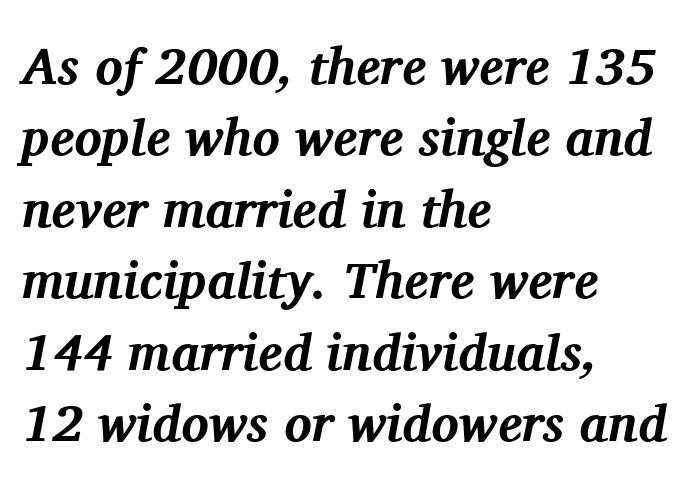
Q: Is the text bold? A: Yes.
Q: Is the text italic (slanted)? A: Yes, it leans right by about 11 degrees.
Q: Is the typeface a serif or a sans-serif typeface? A: Serif.
Q: Is the text underlined? A: No.
Q: How is the paragraph aligned? A: Left-aligned.
Q: Is the spacing between letters normal or unusually wide? A: Normal.
Q: Is the spacing between lines tight, normal or loose? A: Normal.
Q: Width (condensed, normal, or wide)? A: Normal.
Q: Stroke contrast? A: Medium.
Q: x-height? A: Medium.
Q: Monospaced? A: No.
